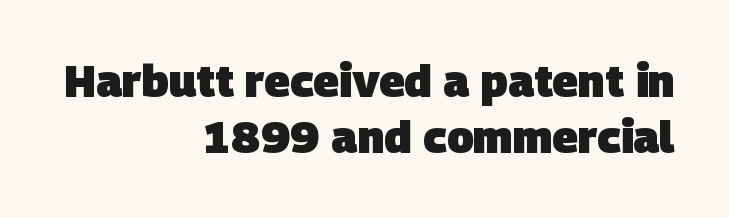
Q: Is the text bold? A: Yes.
Q: Is the typeface a serif or a sans-serif typeface? A: Sans-serif.
Q: Is the text underlined? A: No.
Q: How is the paragraph aligned? A: Right-aligned.
Q: Is the spacing between letters normal or unusually wide? A: Normal.
Q: Is the spacing between lines tight, normal or loose? A: Normal.
Q: Width (condensed, normal, or wide)? A: Normal.
Q: Stroke contrast? A: Low.
Q: x-height? A: Large.
Q: Monospaced? A: No.
